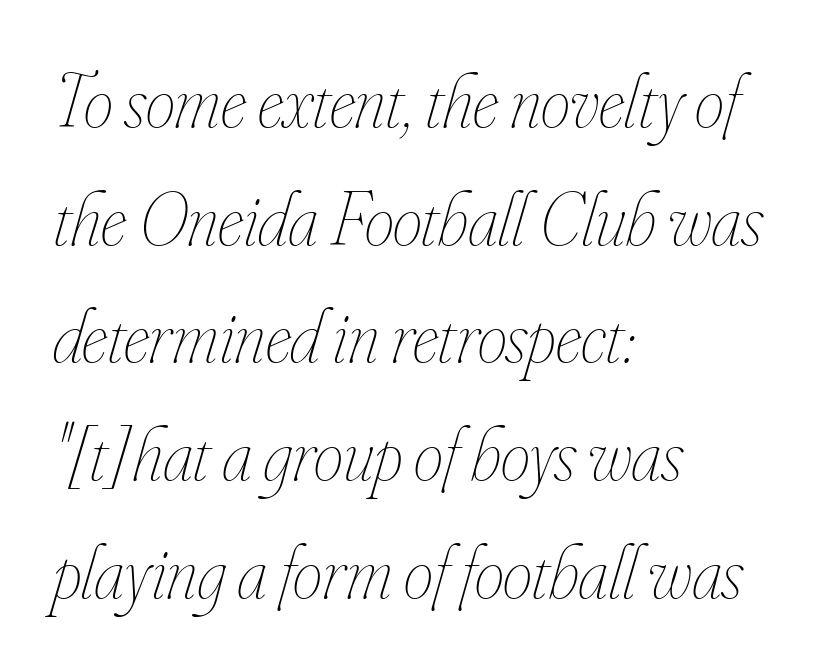
The image shows 75 px thin, condensed type, italic (leaning right); set left-aligned, normal line spacing (1.57x), normal letter spacing, not underlined; low stroke contrast and a small x-height.
